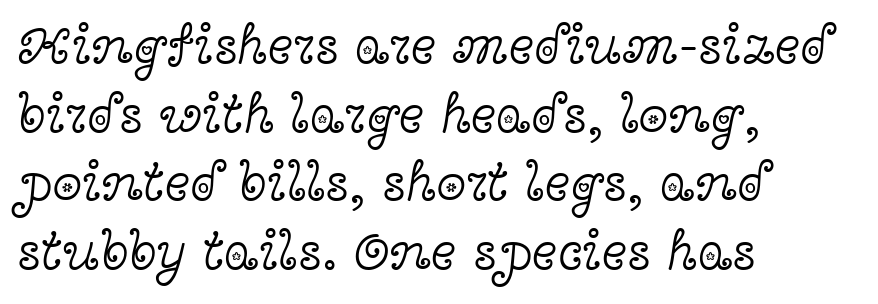
The image shows 54 px light, wide serif type; set left-aligned, normal line spacing (1.27x), normal letter spacing, not underlined; a medium x-height.
